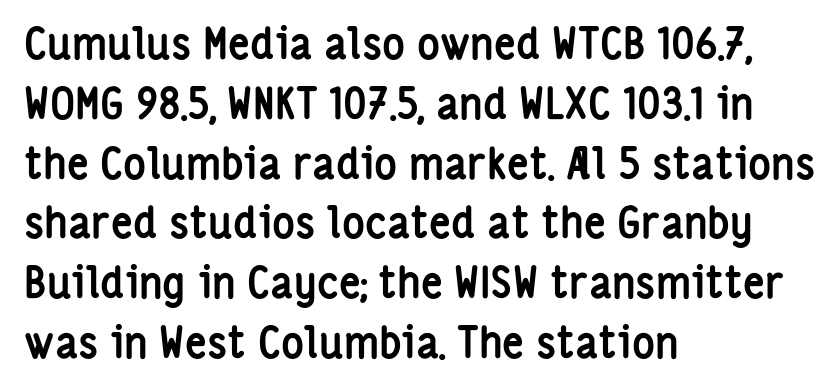
The face used here is rendered with its standard letterfit. This is roman type, the default non-slanted kind. Does the copy run flush right? No — it runs flush left. A sans-serif font was chosen for this passage. Think of a printed novel: that variable character pitch is what you see here.
